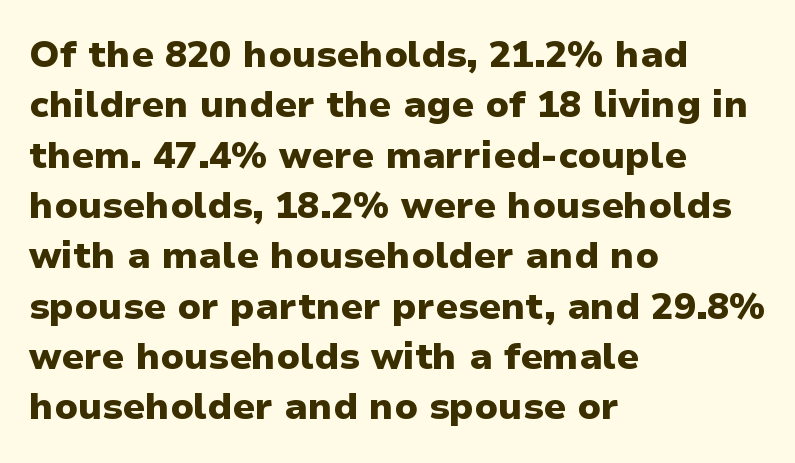
The image shows 37 px heavy sans-serif type, upright; set left-aligned, normal line spacing (1.36x), normal letter spacing, not underlined; low stroke contrast and a medium x-height.
